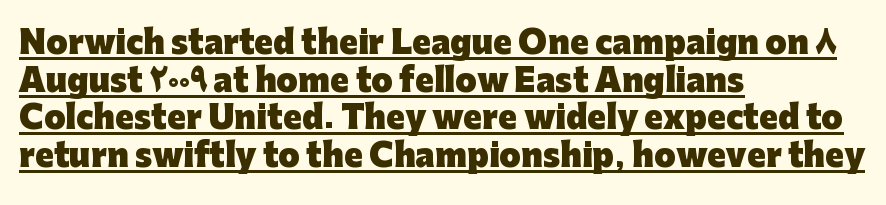
The image shows 31 px heavy sans-serif type, upright; set left-aligned, line spacing 1.21x, normal letter spacing, underlined; low stroke contrast and a medium x-height.
